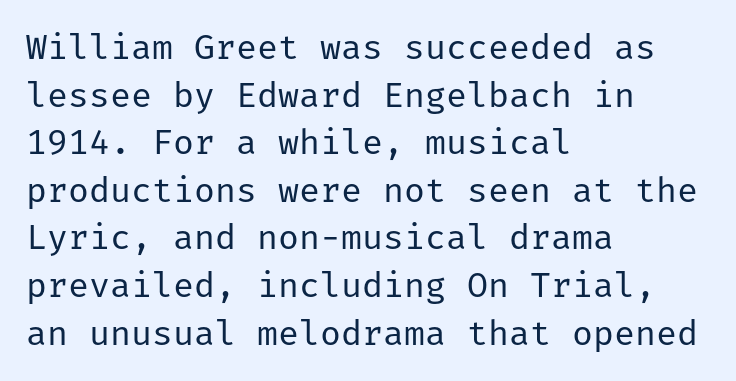
{"serif": "no", "italic": "no", "bold": "no", "weight": "regular", "width": "normal", "stroke_contrast": "low", "x_height": "medium", "underline": "no", "align": "left", "line_spacing": "normal", "line_spacing_ratio": 1.36, "letter_spacing": "normal", "letter_spacing_em": 0.0, "glyph_px": 35}
